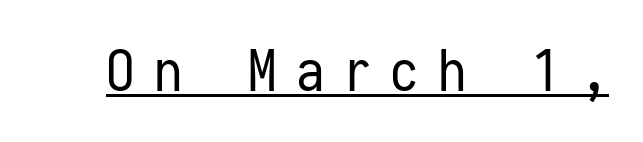
Q: Is the text bold? A: No.
Q: Is the text italic (slanted)? A: No, it is upright.
Q: Is the typeface a serif or a sans-serif typeface? A: Sans-serif.
Q: Is the text underlined? A: Yes.
Q: Is the spacing between letters normal or unusually wide? A: Unusually wide.
Q: Width (condensed, normal, or wide)? A: Condensed.
Q: Stroke contrast? A: Low.
Q: x-height? A: Medium.
Q: Monospaced? A: Yes.
